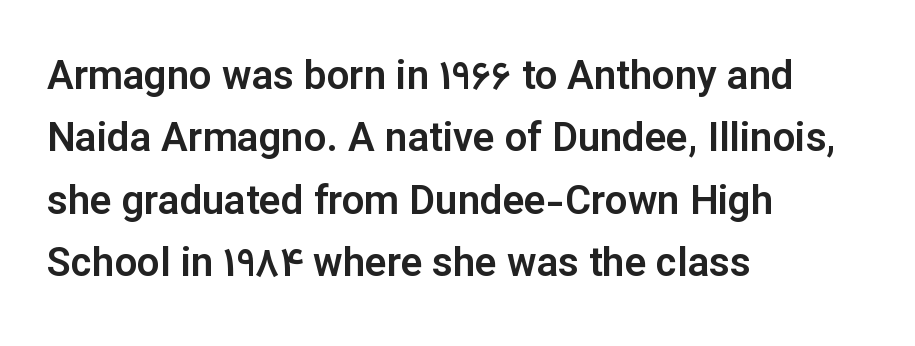
Q: Is the text italic (slanted)? A: No, it is upright.
Q: Is the typeface a serif or a sans-serif typeface? A: Sans-serif.
Q: Is the text underlined? A: No.
Q: How is the paragraph aligned? A: Left-aligned.
Q: Is the spacing between letters normal or unusually wide? A: Normal.
Q: Is the spacing between lines tight, normal or loose? A: Normal.
Q: Width (condensed, normal, or wide)? A: Normal.
Q: Stroke contrast? A: Low.
Q: x-height? A: Medium.
Q: Monospaced? A: No.
